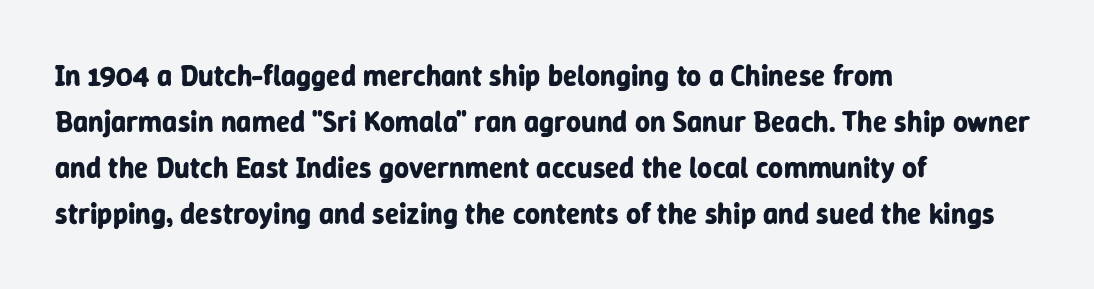
The image shows 29 px bold sans-serif type, upright; set left-aligned, normal line spacing (1.59x), normal letter spacing, not underlined; low stroke contrast and a medium x-height.
